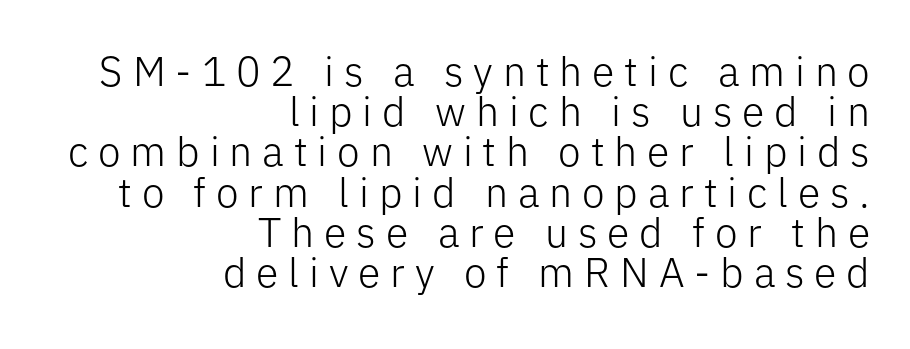
The image shows 41 px light sans-serif type, upright; set right-aligned, tight line spacing (0.98x), unusually wide letter spacing (+0.24 em), not underlined; low stroke contrast and a medium x-height.
